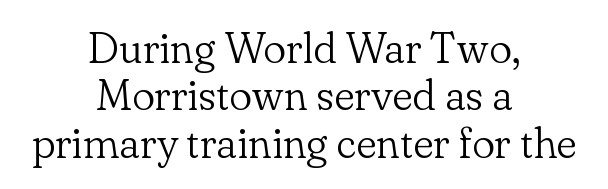
The image shows 43 px light serif type, upright; set centered, tight line spacing (1.1x), normal letter spacing, not underlined; low stroke contrast and a small x-height.
